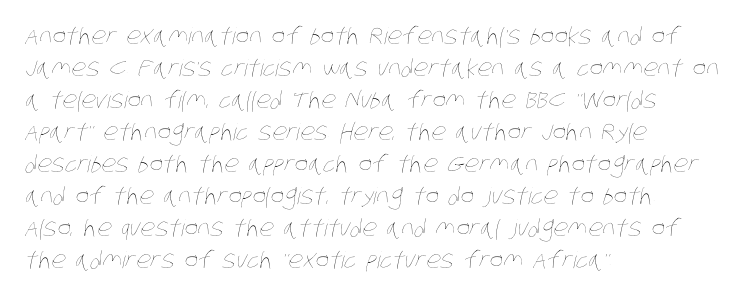
The image shows 23 px text type; set left-aligned, normal line spacing (1.39x), normal letter spacing, not underlined.
